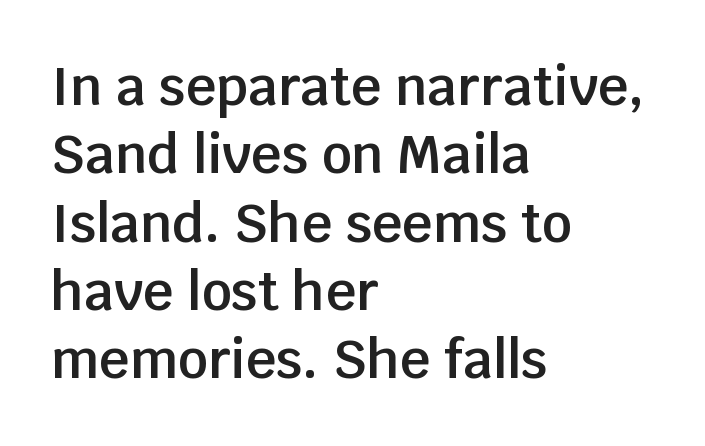
{"serif": "no", "italic": "no", "bold": "semi", "weight": "semibold", "width": "normal", "stroke_contrast": "low", "x_height": "large", "monospaced": "no", "underline": "no", "align": "left", "line_spacing": "normal", "line_spacing_ratio": 1.29, "letter_spacing": "normal", "letter_spacing_em": 0.0, "glyph_px": 53}
